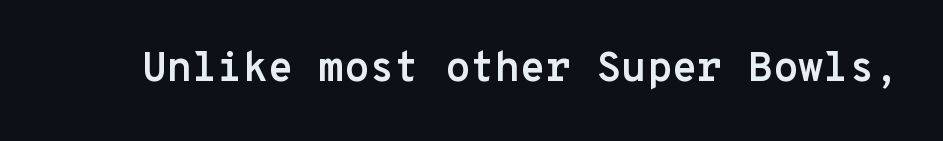
Q: Is the text bold? A: Yes.
Q: Is the text italic (slanted)? A: No, it is upright.
Q: Is the typeface a serif or a sans-serif typeface? A: Sans-serif.
Q: Is the text underlined? A: No.
Q: Is the spacing between letters normal or unusually wide? A: Normal.
Q: Width (condensed, normal, or wide)? A: Normal.
Q: Stroke contrast? A: Low.
Q: x-height? A: Medium.
Q: Monospaced? A: Yes.
